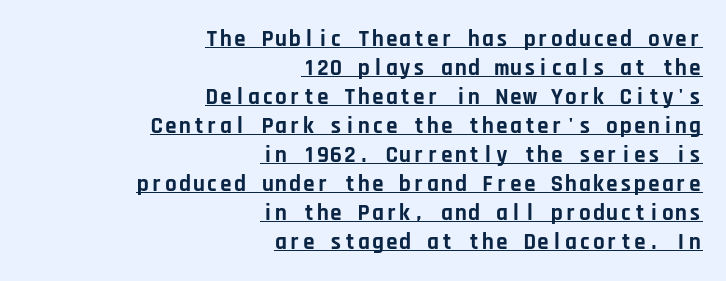
Q: Is the text bold? A: Yes.
Q: Is the text italic (slanted)? A: No, it is upright.
Q: Is the text underlined? A: Yes.
Q: How is the paragraph aligned? A: Right-aligned.
Q: Is the spacing between letters normal or unusually wide? A: Normal.
Q: Is the spacing between lines tight, normal or loose? A: Normal.
